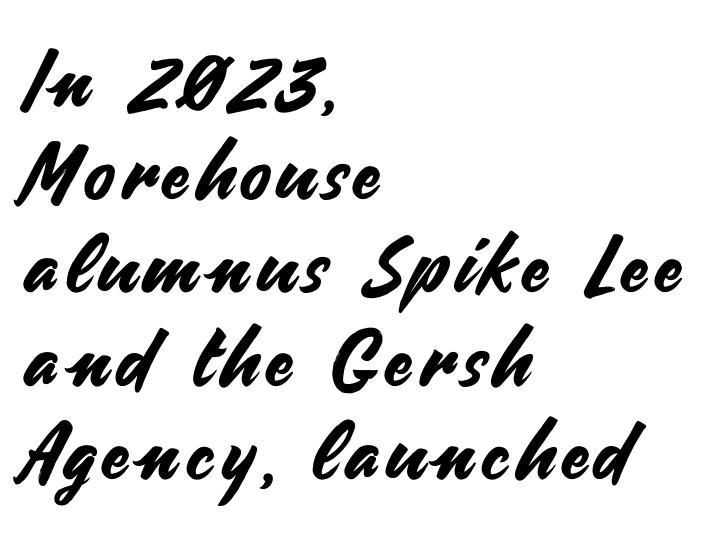
{"serif": "no", "width": "normal", "stroke_contrast": "medium", "x_height": "small", "monospaced": "no", "underline": "no", "align": "left", "line_spacing_ratio": 1.18, "glyph_px": 79}
